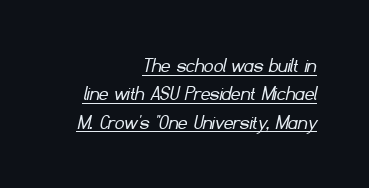
The cut favours lightness, reaching ordinary text weight at its darkest. Glance below the letters and you will spot a drawn line. The setting favours the right margin, as signatures and pull-quotes sometimes do. Here the glyphs are tracked normally, forming tight word shapes.
